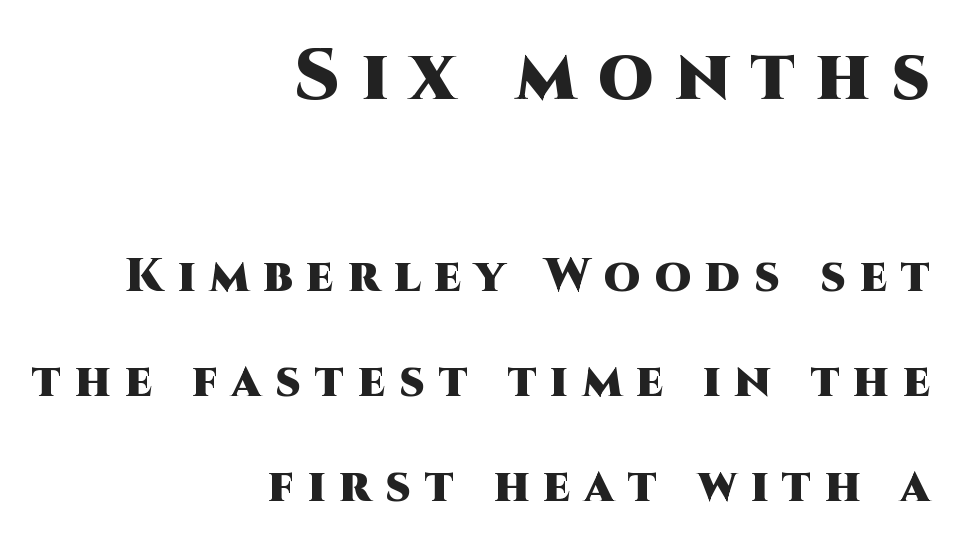
The image shows 71 px heavy sans-serif type, upright; set right-aligned, loose line spacing (2.24x), unusually wide letter spacing (+0.3 em), not underlined; the first (top) block is 1.51x larger; high stroke contrast and a large x-height.
